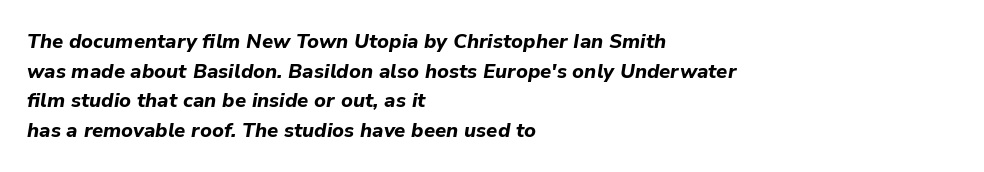
Weight check: bold — yes, fully. Baseline-to-baseline distance is the conventional proportion of letter height. An italicized treatment has been applied to the whole sample. Look at the tracking — it's just the regular setting, nothing added. Check the space under the baseline: it is left empty. Compared with a centered layout, this one pins lines to the left instead.
